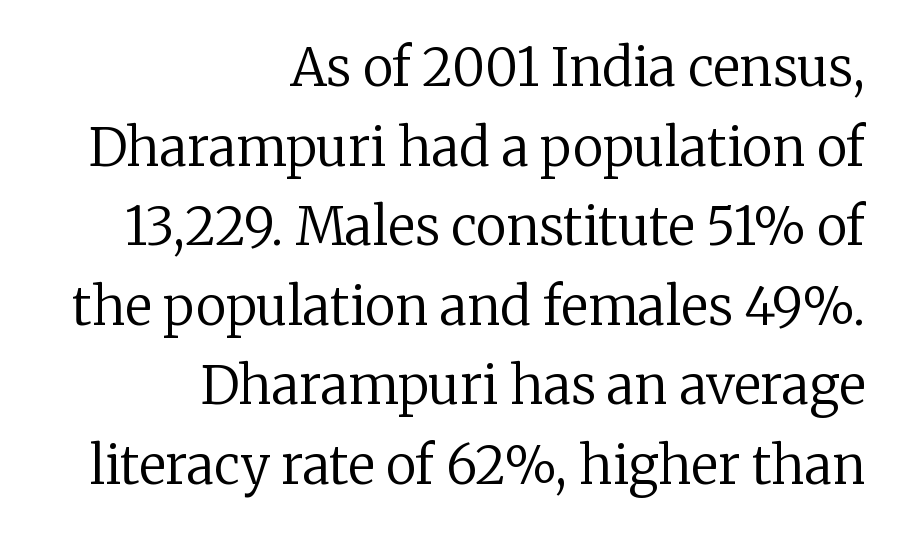
The image shows 52 px regular-weight serif type, upright; set right-aligned, normal line spacing (1.53x), normal letter spacing, not underlined; low stroke contrast and a medium x-height.
